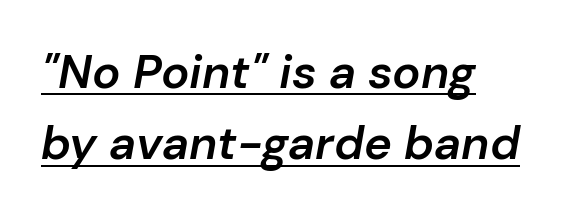
The rendered words wear a rule along their underside. Reading down the block, your eye returns to a fixed left position each line. Each letter keeps its own natural width here, so spacing adapts to shape. An italicized treatment has been applied to the whole sample.
